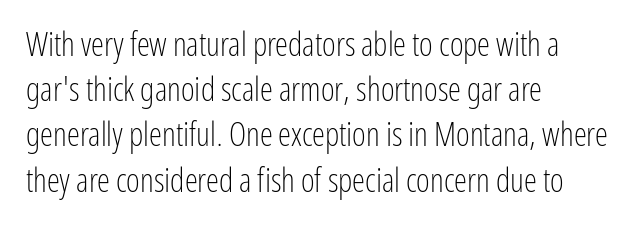
Q: Is the text bold? A: No.
Q: Is the text italic (slanted)? A: No, it is upright.
Q: Is the typeface a serif or a sans-serif typeface? A: Sans-serif.
Q: Is the text underlined? A: No.
Q: How is the paragraph aligned? A: Left-aligned.
Q: Is the spacing between letters normal or unusually wide? A: Normal.
Q: Is the spacing between lines tight, normal or loose? A: Normal.
Q: Width (condensed, normal, or wide)? A: Condensed.
Q: Stroke contrast? A: Low.
Q: x-height? A: Medium.
Q: Monospaced? A: No.
